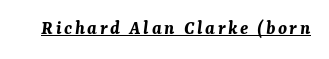
The image shows 20 px bold type, italic (leaning right); set underlined.
